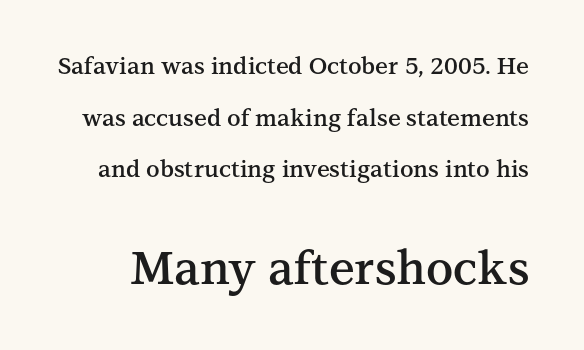
{"serif": "yes", "italic": "no", "bold": "semi", "weight": "semibold", "width": "normal", "stroke_contrast": "medium", "x_height": "medium", "monospaced": "no", "underline": "no", "line_spacing": "loose", "line_spacing_ratio": 2.25, "letter_spacing": "normal", "letter_spacing_em": 0.0, "larger_block": "second", "size_ratio": 2.0, "glyph_px": 46}
